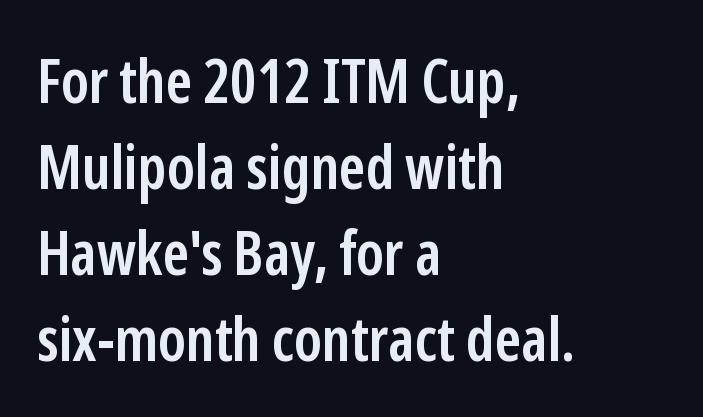
{"serif": "no", "italic": "no", "bold": "semi", "weight": "semibold", "width": "condensed", "stroke_contrast": "low", "x_height": "medium", "monospaced": "no", "underline": "no", "align": "left", "line_spacing": "normal", "line_spacing_ratio": 1.41, "letter_spacing": "normal", "letter_spacing_em": 0.0, "glyph_px": 61}
